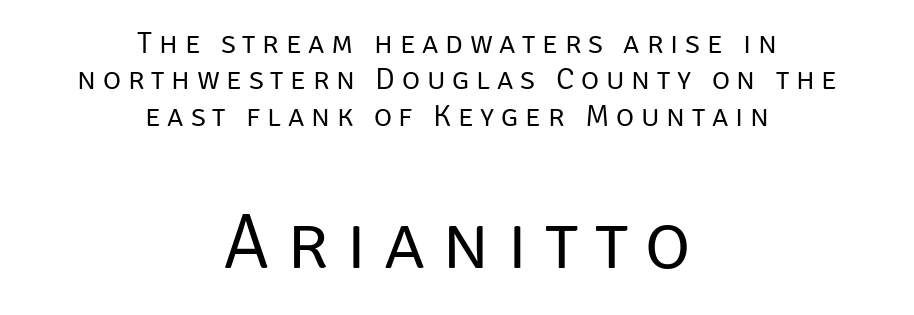
The horizontal fit of the characters is loose and conspicuously gappy. You could not count columns in this text — the font is proportionally spaced. On a weight scale, this lands at 450 or below. If you folded the block vertically in half, each line would mirror itself in length. The face used here is a sans, in the tradition of grotesques and geometrics.
